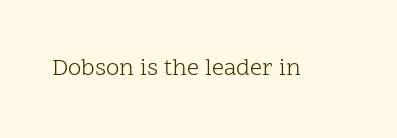
{"italic": "no", "bold": "no", "underline": "no", "letter_spacing": "normal", "letter_spacing_em": 0.0, "glyph_px": 24}
